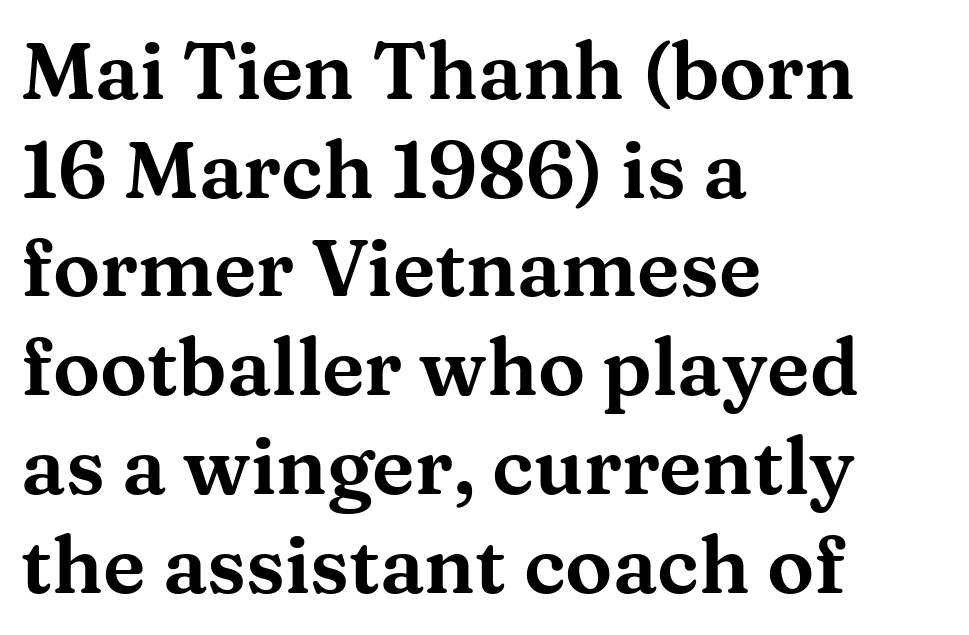
{"serif": "yes", "italic": "no", "width": "wide", "stroke_contrast": "medium", "x_height": "medium", "monospaced": "no", "underline": "no", "align": "left", "line_spacing": "normal", "line_spacing_ratio": 1.25, "letter_spacing": "normal", "letter_spacing_em": 0.0, "glyph_px": 79}
